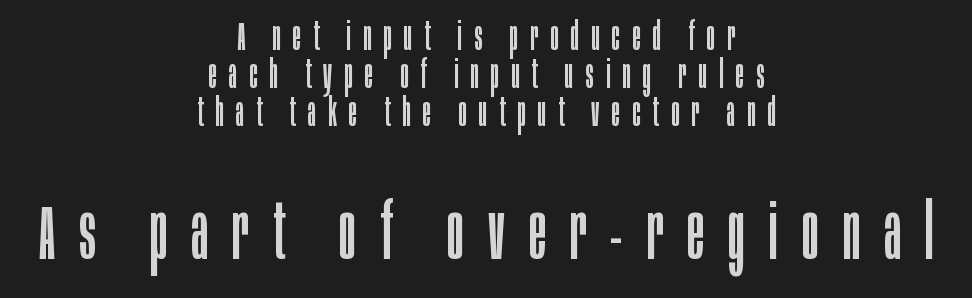
The image shows 78 px regular-weight, condensed sans-serif type, upright; set centered, tight line spacing (0.98x), unusually wide letter spacing (+0.31 em), not underlined; the second (bottom) block is 2.0x larger; low stroke contrast and a large x-height.
